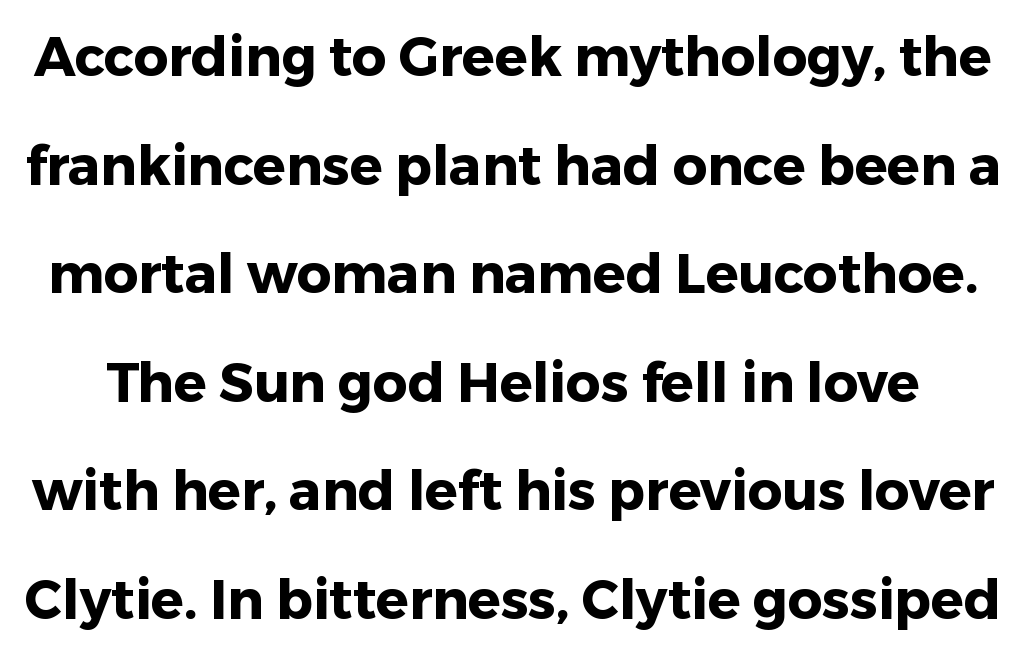
The image shows 54 px heavy sans-serif type, upright; set loose line spacing (2.01x), normal letter spacing, not underlined; low stroke contrast and a medium x-height.
